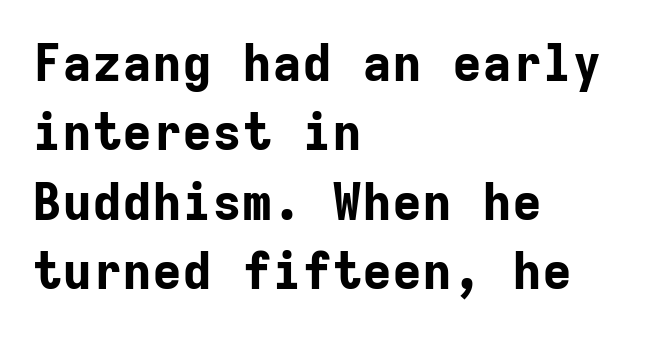
Q: Is the text bold? A: Yes.
Q: Is the text italic (slanted)? A: No, it is upright.
Q: Is the typeface a serif or a sans-serif typeface? A: Sans-serif.
Q: Is the text underlined? A: No.
Q: How is the paragraph aligned? A: Left-aligned.
Q: Is the spacing between letters normal or unusually wide? A: Normal.
Q: Is the spacing between lines tight, normal or loose? A: Normal.
Q: Width (condensed, normal, or wide)? A: Normal.
Q: Stroke contrast? A: Low.
Q: x-height? A: Medium.
Q: Monospaced? A: Yes.
